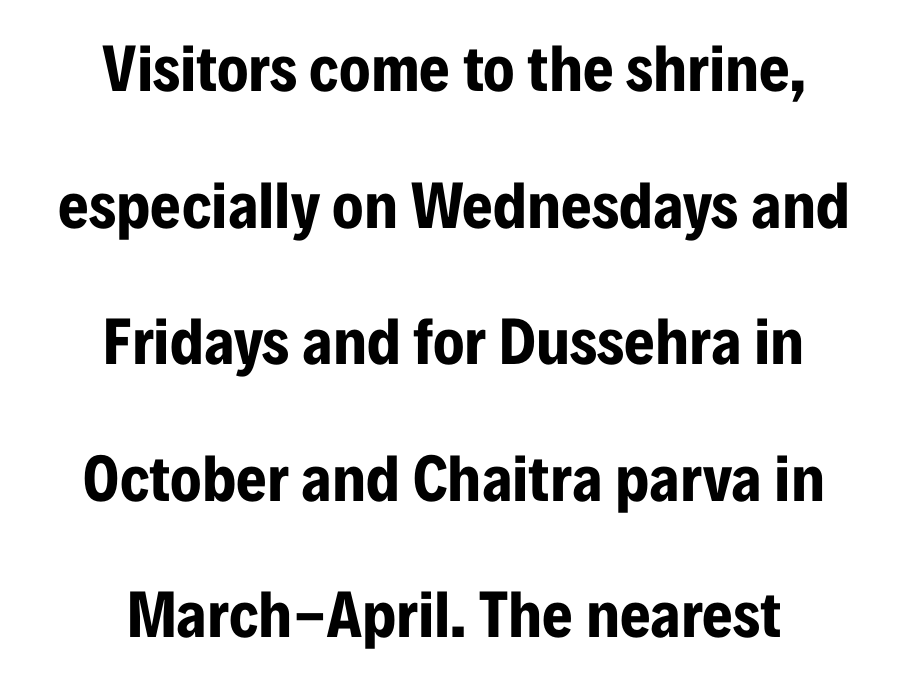
Q: Is the text bold? A: Yes.
Q: Is the text italic (slanted)? A: No, it is upright.
Q: Is the typeface a serif or a sans-serif typeface? A: Sans-serif.
Q: Is the text underlined? A: No.
Q: How is the paragraph aligned? A: Centered.
Q: Is the spacing between letters normal or unusually wide? A: Normal.
Q: Is the spacing between lines tight, normal or loose? A: Loose.
Q: Width (condensed, normal, or wide)? A: Condensed.
Q: Stroke contrast? A: Low.
Q: x-height? A: Medium.
Q: Monospaced? A: No.
